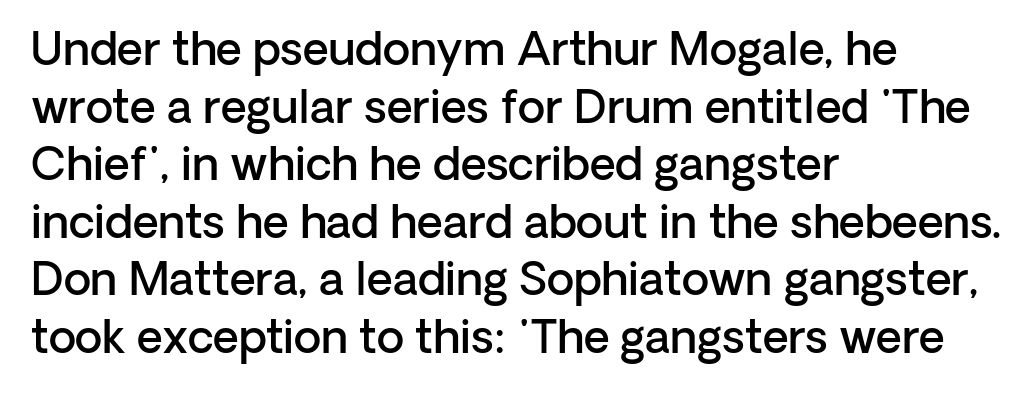
{"serif": "no", "italic": "no", "bold": "semi", "weight": "semibold", "width": "normal", "stroke_contrast": "low", "x_height": "medium", "monospaced": "no", "underline": "no", "align": "left", "line_spacing": "normal", "line_spacing_ratio": 1.28, "letter_spacing": "normal", "letter_spacing_em": 0.0, "glyph_px": 45}
